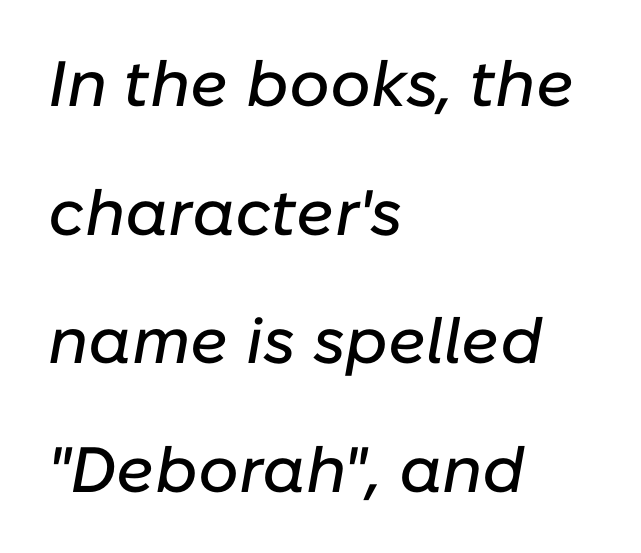
The image shows 64 px text type, italic (leaning right); set left-aligned, loose line spacing (2.01x), normal letter spacing, not underlined; low stroke contrast and a medium x-height.
